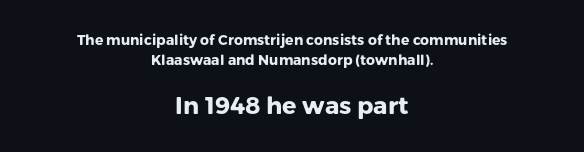
This rendering features lettering with no underline. Quick note: interline space is typical. Heft: maximum for text — a bold. Reading down the block, each line starts at a different indent, mirrored at its end. Nobody touched the tracking dial on this one. Every stem runs plumb, perpendicular to the baseline.
